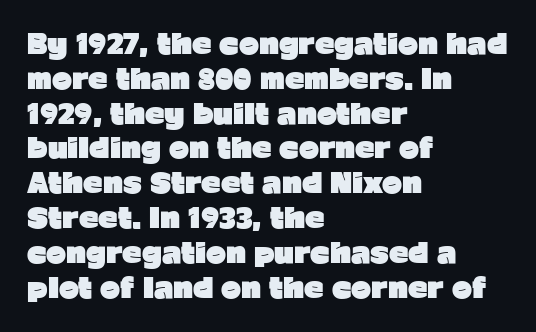
The image shows 27 px bold type, upright; set left-aligned, normal line spacing (1.29x), normal letter spacing, not underlined.
